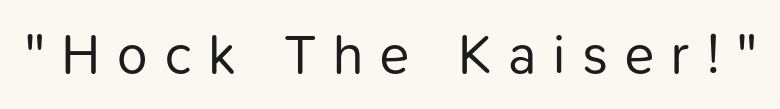
Characters remain perfectly vertical along every line. Weight: regular or lighter. Honestly, the letter spacing is so wide it's the main thing you notice. These lines are composed in type without serifs. A typesetter would call this proportional, since set widths differ per character. The baseline area is clear.
